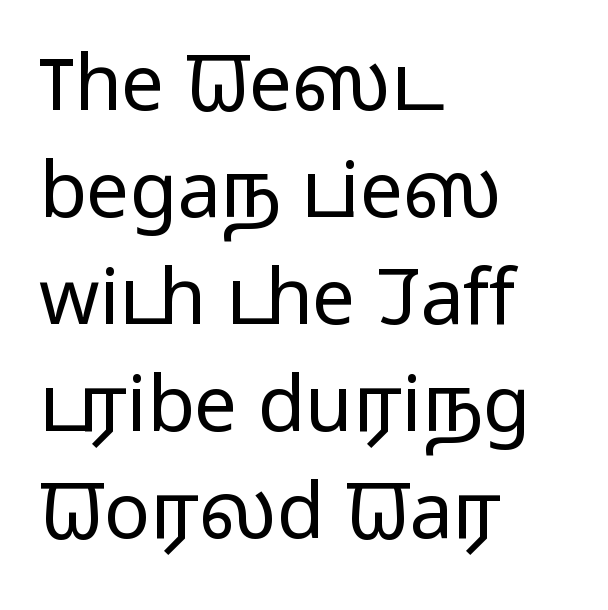
The image shows 77 px light, wide sans-serif type, upright; set left-aligned, normal line spacing (1.39x), normal letter spacing, not underlined; low stroke contrast and a medium x-height.
